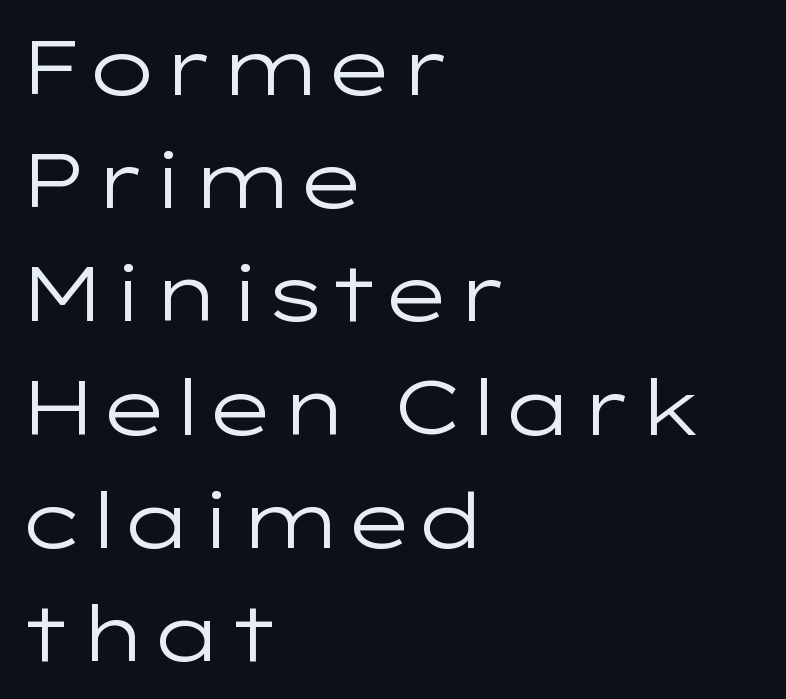
The zone under the glyphs is completely vacant. Here the designer chose a conventional face with non-uniform glyph widths. These lines stack with their left ends in a neat column. Vertical spacing — default.
